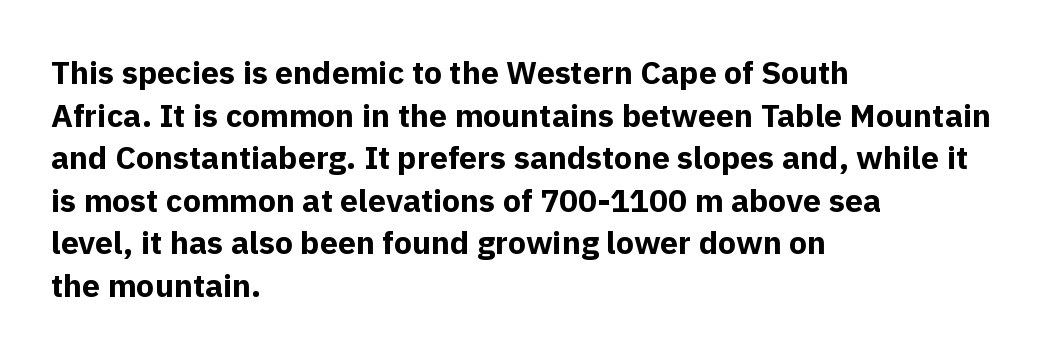
The image shows 32 px bold sans-serif type, upright; set left-aligned, normal line spacing (1.33x), normal letter spacing, not underlined; a medium x-height.
